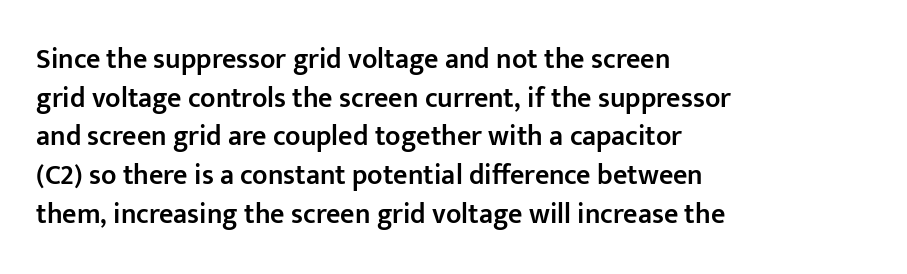
Q: Is the text bold? A: Semi-bold.
Q: Is the text italic (slanted)? A: No, it is upright.
Q: Is the typeface a serif or a sans-serif typeface? A: Sans-serif.
Q: Is the text underlined? A: No.
Q: How is the paragraph aligned? A: Left-aligned.
Q: Is the spacing between letters normal or unusually wide? A: Normal.
Q: Is the spacing between lines tight, normal or loose? A: Normal.
Q: Width (condensed, normal, or wide)? A: Normal.
Q: Stroke contrast? A: Low.
Q: x-height? A: Medium.
Q: Monospaced? A: No.
